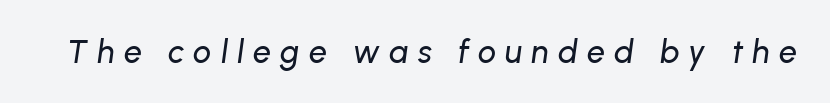
The image shows 32 px text type, italic (leaning right); set unusually wide letter spacing (+0.29 em), not underlined; low stroke contrast and a medium x-height.
